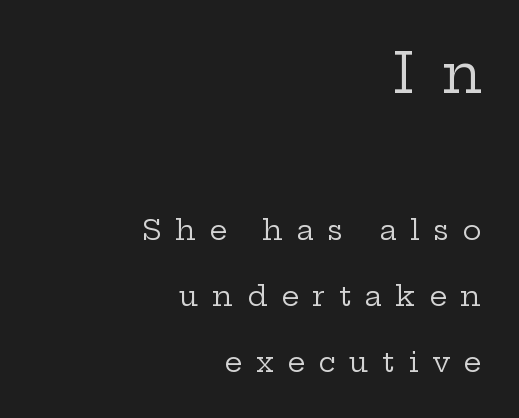
Q: Is the text bold? A: No.
Q: Is the text italic (slanted)? A: No, it is upright.
Q: Is the typeface a serif or a sans-serif typeface? A: Serif.
Q: Is the text underlined? A: No.
Q: How is the paragraph aligned? A: Right-aligned.
Q: Is the spacing between letters normal or unusually wide? A: Unusually wide.
Q: Is the spacing between lines tight, normal or loose? A: Loose.
Q: Which block of text is set in a larger size, the first (top) or the second (bottom)? A: The first (top) one.
Q: Width (condensed, normal, or wide)? A: Wide.
Q: Stroke contrast? A: Low.
Q: x-height? A: Medium.
Q: Monospaced? A: No.
